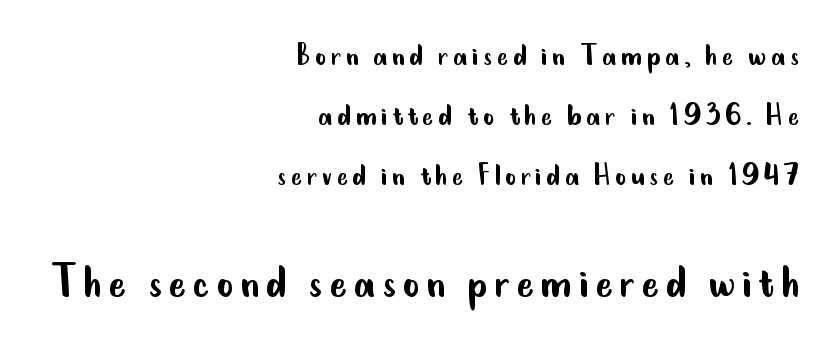
The image shows 51 px regular-weight, condensed sans-serif type, upright; set right-aligned, line spacing 1.77x, not underlined; the second (bottom) block is 1.5x larger; low stroke contrast and a small x-height.
